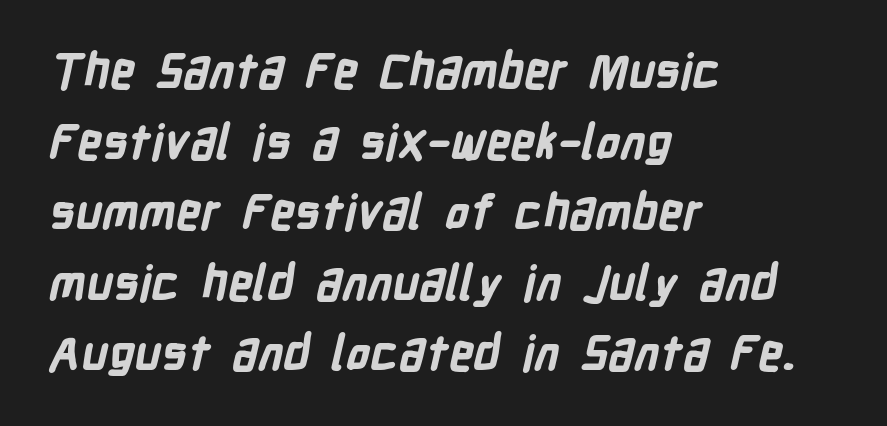
A student would call this left alignment; a typographer would say flush left, rag right. Look at the tracking — it's just the regular setting, nothing added. Note the varied advance widths — an 'i' is clearly narrower than an 'm'. Is this a sans? Yes — the strokes have no serifs. Successive baselines arrive at the customary interval.
